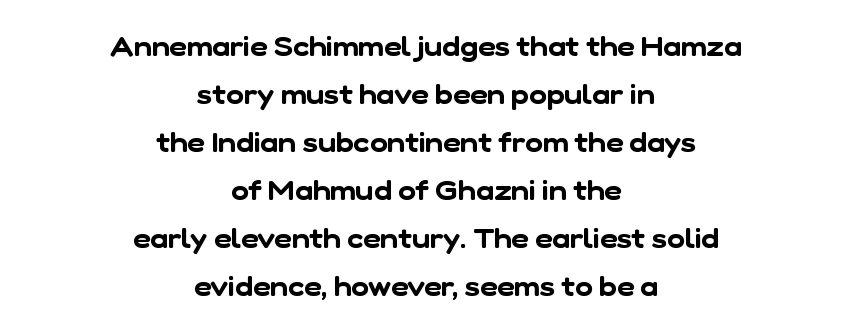
Q: Is the text underlined? A: No.
Q: How is the paragraph aligned? A: Centered.
Q: Is the spacing between letters normal or unusually wide? A: Normal.
